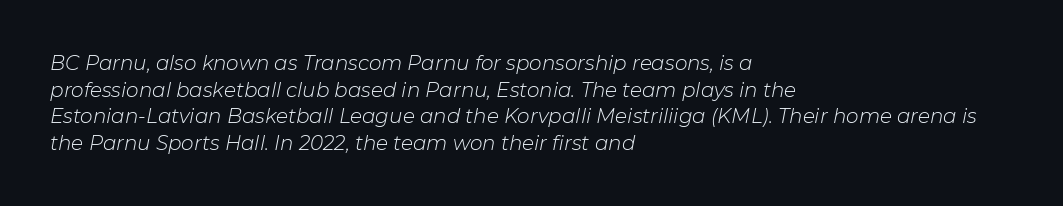
In CSS terms this would be text-align: left. These lines were composed using italics. One glance says typical: line gaps are just what's usual. Decoration check: the copy has no underline.
